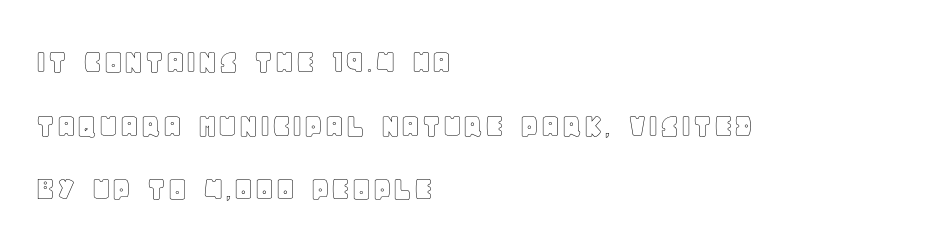
{"italic": "no", "width": "normal", "x_height": "large", "monospaced": "no", "underline": "no", "align": "left", "line_spacing_ratio": 1.77, "letter_spacing": "normal", "letter_spacing_em": 0.0, "glyph_px": 36}
